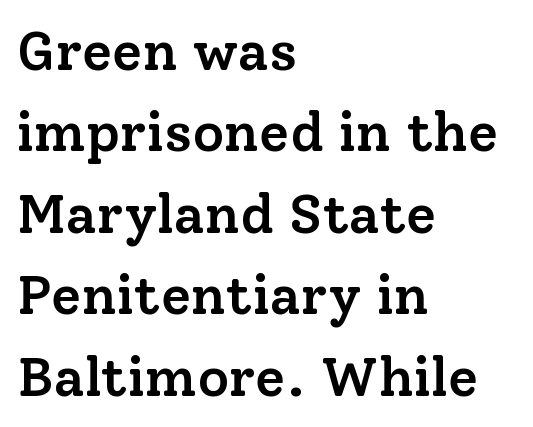
Q: Is the text bold? A: Semi-bold.
Q: Is the text italic (slanted)? A: No, it is upright.
Q: Is the typeface a serif or a sans-serif typeface? A: Serif.
Q: Is the text underlined? A: No.
Q: How is the paragraph aligned? A: Left-aligned.
Q: Is the spacing between letters normal or unusually wide? A: Normal.
Q: Is the spacing between lines tight, normal or loose? A: Normal.
Q: Width (condensed, normal, or wide)? A: Normal.
Q: Stroke contrast? A: Low.
Q: x-height? A: Medium.
Q: Monospaced? A: No.
